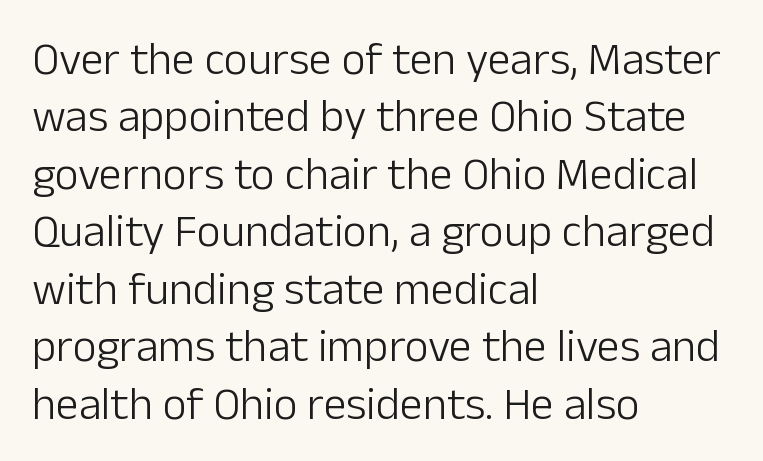
Nope, no serifs anywhere on these letters. The vertical gap from one line to the next is medium. Anything drawn beneath the words? Only blank space. The letters advance in unequal steps, a hallmark of proportional type. Caption: multi-line text, flush left, ragged right. Italic: no, the glyphs are upright roman.
